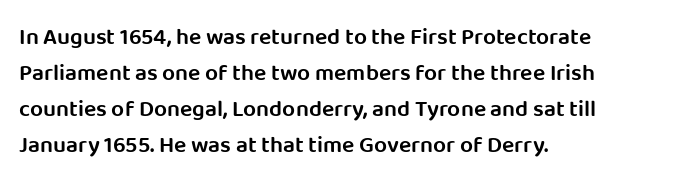
All the whitespace from short lines collects on the right. The space between consecutive lines is moderate. The type is set solid horizontally, with unmodified tracking. Does the lettering tilt? It doesn't — this is upright. Is the type bold? Partly — it's a semibold, heavier than regular but not fully bold.
